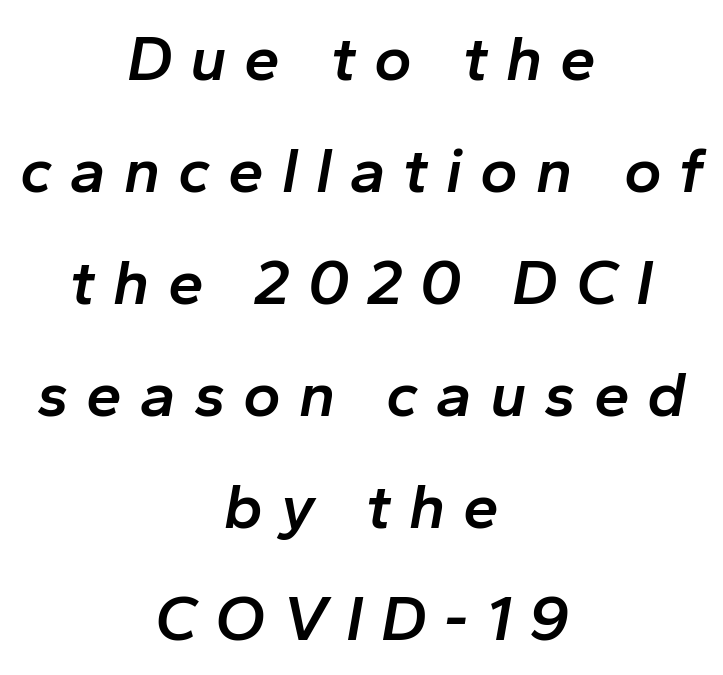
The image shows 64 px semibold type, italic (leaning right); set centered, line spacing 1.75x, unusually wide letter spacing (+0.28 em), not underlined; low stroke contrast and a medium x-height.
